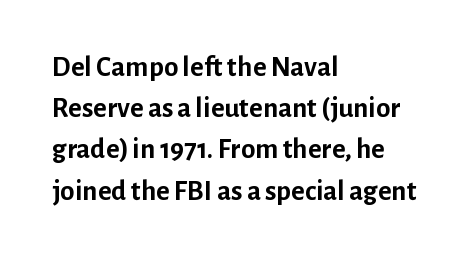
Q: Is the text bold? A: Yes.
Q: Is the text italic (slanted)? A: No, it is upright.
Q: Is the typeface a serif or a sans-serif typeface? A: Sans-serif.
Q: Is the text underlined? A: No.
Q: How is the paragraph aligned? A: Left-aligned.
Q: Is the spacing between letters normal or unusually wide? A: Normal.
Q: Is the spacing between lines tight, normal or loose? A: Normal.
Q: Width (condensed, normal, or wide)? A: Normal.
Q: Stroke contrast? A: Low.
Q: x-height? A: Medium.
Q: Monospaced? A: No.
